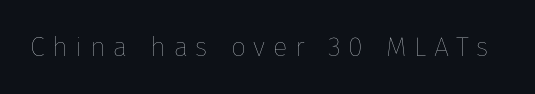
Q: Is the text bold? A: No.
Q: Is the text italic (slanted)? A: No, it is upright.
Q: Is the text underlined? A: No.
Q: Is the spacing between letters normal or unusually wide? A: Unusually wide.
